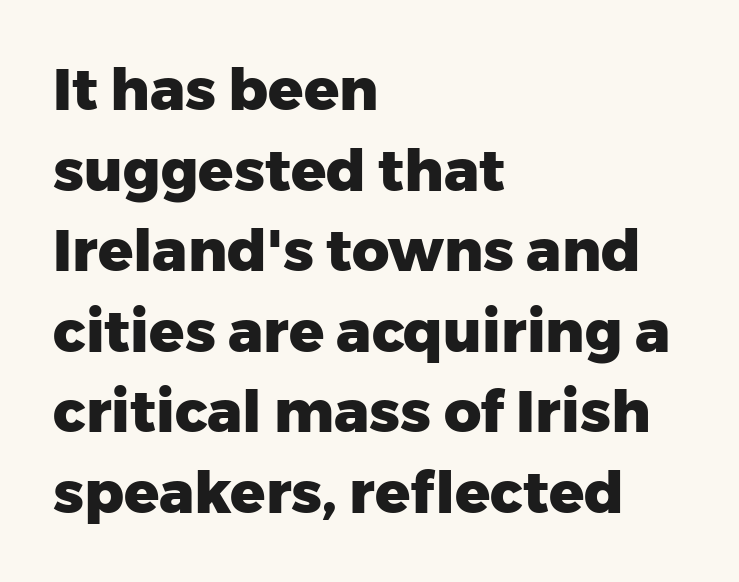
The image shows 58 px heavy sans-serif type, upright; set left-aligned, normal line spacing (1.39x), normal letter spacing, not underlined; low stroke contrast and a medium x-height.
